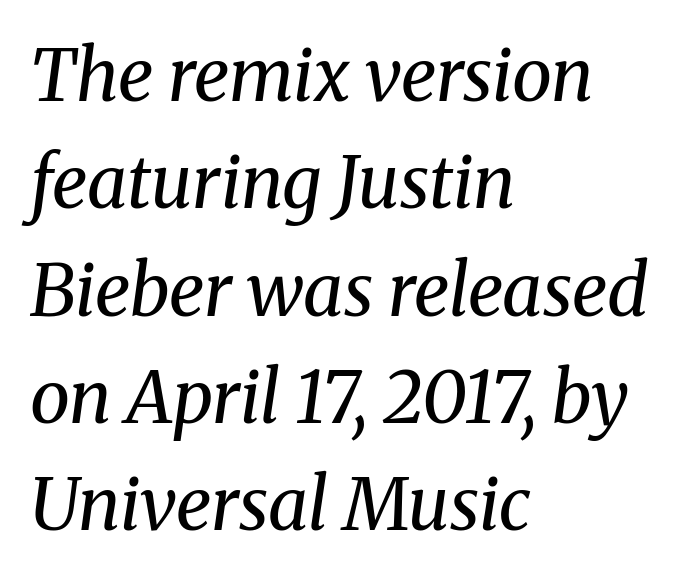
{"serif": "yes", "italic": "yes", "lean": "right", "slant_degrees": 8, "bold": "no", "weight": "regular", "width": "normal", "stroke_contrast": "medium", "x_height": "medium", "monospaced": "no", "underline": "no", "align": "left", "line_spacing": "normal", "line_spacing_ratio": 1.49, "letter_spacing": "normal", "letter_spacing_em": 0.0, "glyph_px": 72}
